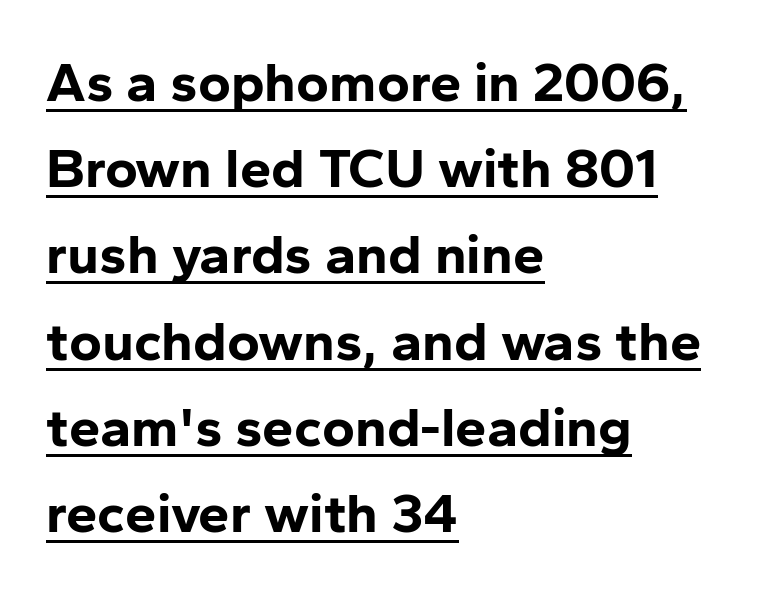
Q: Is the text bold? A: Yes.
Q: Is the text italic (slanted)? A: No, it is upright.
Q: Is the typeface a serif or a sans-serif typeface? A: Sans-serif.
Q: Is the text underlined? A: Yes.
Q: How is the paragraph aligned? A: Left-aligned.
Q: Is the spacing between letters normal or unusually wide? A: Normal.
Q: Is the spacing between lines tight, normal or loose? A: Normal.
Q: Width (condensed, normal, or wide)? A: Normal.
Q: Stroke contrast? A: Low.
Q: x-height? A: Medium.
Q: Monospaced? A: No.
